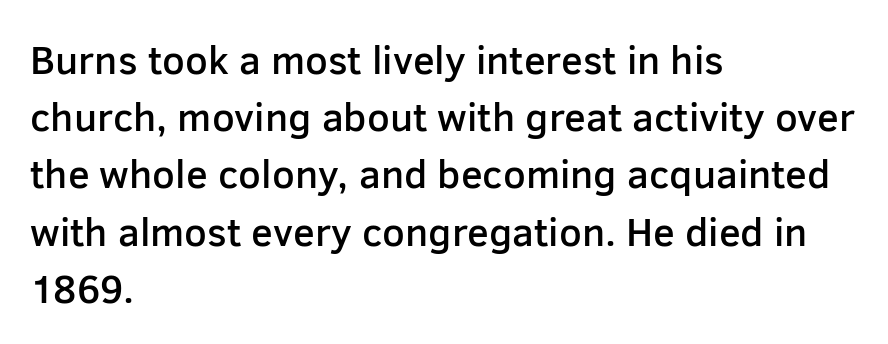
This is moderately heavy type, rendered in semibold. Check the space under the baseline: it is left empty. These lines are rendered in a variable-pitch font. A typesetter would call this zero additional tracking. If you drew a ruler down the left edge, every line would touch it.
